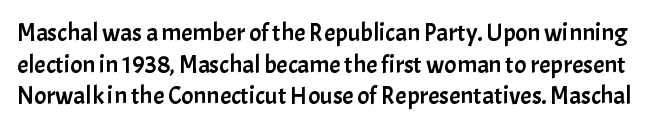
Upright lettering throughout. The face used here is rendered with its standard letterfit. Normally led — the rows are evenly, conventionally spaced. Nobody drew a line under any word here.
